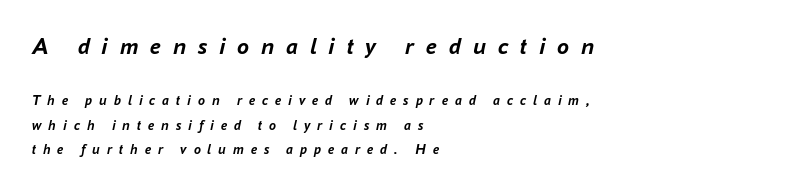
{"italic": "yes", "lean": "right", "slant_degrees": 16, "bold": "yes", "underline": "no", "align": "left", "line_spacing_ratio": 1.72, "letter_spacing": "wide", "letter_spacing_em": 0.49, "larger_block": "first", "size_ratio": 1.71, "glyph_px": 24}
